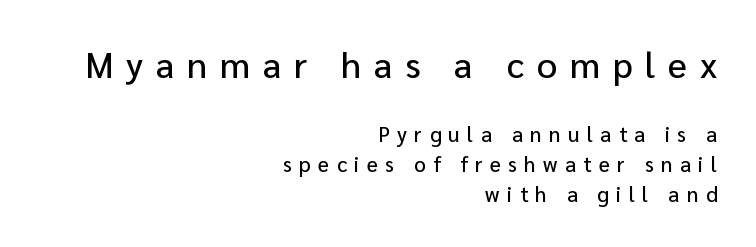
Q: Is the text italic (slanted)? A: No, it is upright.
Q: Is the typeface a serif or a sans-serif typeface? A: Sans-serif.
Q: Is the text underlined? A: No.
Q: How is the paragraph aligned? A: Right-aligned.
Q: Is the spacing between letters normal or unusually wide? A: Unusually wide.
Q: Is the spacing between lines tight, normal or loose? A: Normal.
Q: Which block of text is set in a larger size, the first (top) or the second (bottom)? A: The first (top) one.
Q: Width (condensed, normal, or wide)? A: Normal.
Q: Stroke contrast? A: Low.
Q: x-height? A: Medium.
Q: Monospaced? A: No.
